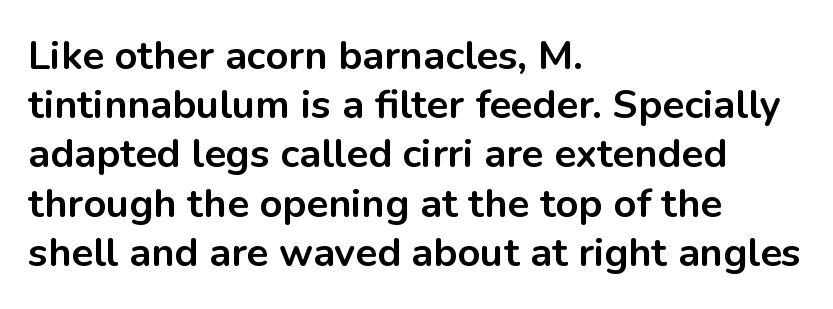
Q: Is the text bold? A: Yes.
Q: Is the text italic (slanted)? A: No, it is upright.
Q: Is the typeface a serif or a sans-serif typeface? A: Sans-serif.
Q: Is the text underlined? A: No.
Q: How is the paragraph aligned? A: Left-aligned.
Q: Is the spacing between letters normal or unusually wide? A: Normal.
Q: Width (condensed, normal, or wide)? A: Normal.
Q: Stroke contrast? A: Low.
Q: x-height? A: Medium.
Q: Monospaced? A: No.
